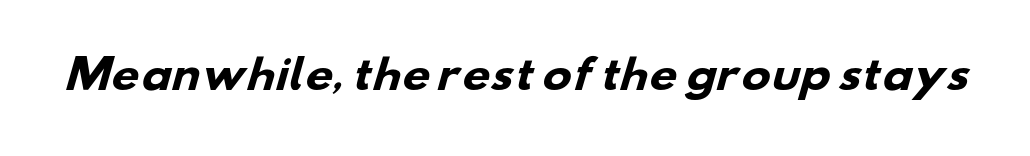
The rendering shows plain stroke endings on the letterforms — a sans-serif design. The type is set solid horizontally, with unmodified tracking. Words float on clear page, feet unadorned. You could not count columns in this text — the font is proportionally spaced. Is the type bold? Yes — the strokes are clearly thick and heavy.
